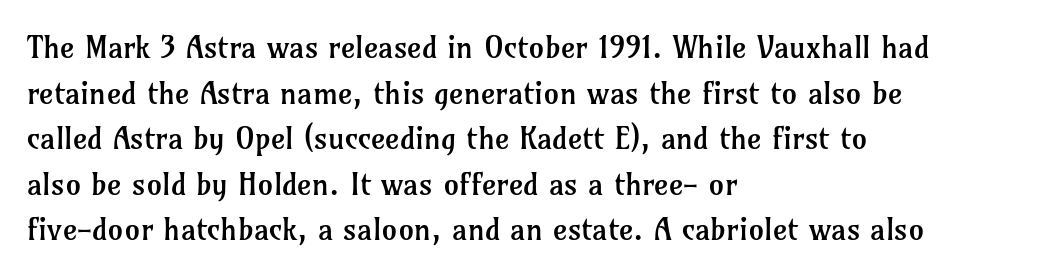
The line-height multiplier appears to be the usual default. The baseline area is clear. Typographically, this falls in the serif category. The lettering stays uniformly vertical, giving the passage a roman look. The passage shown is typed in a proportional face where columns would drift. The rag falls on the right side of this text block.
